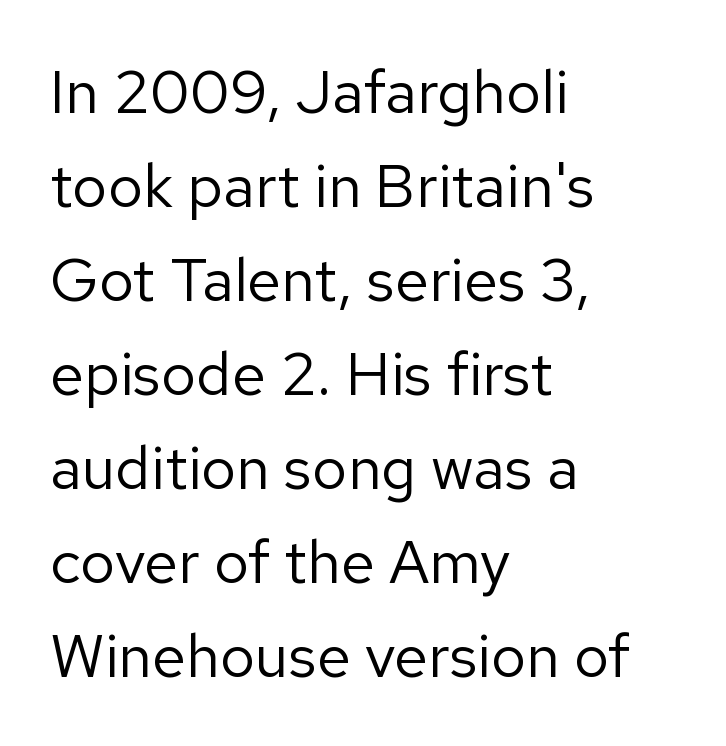
The image shows 61 px regular-weight sans-serif type, upright; set left-aligned, normal line spacing (1.54x), normal letter spacing, not underlined; low stroke contrast and a medium x-height.
